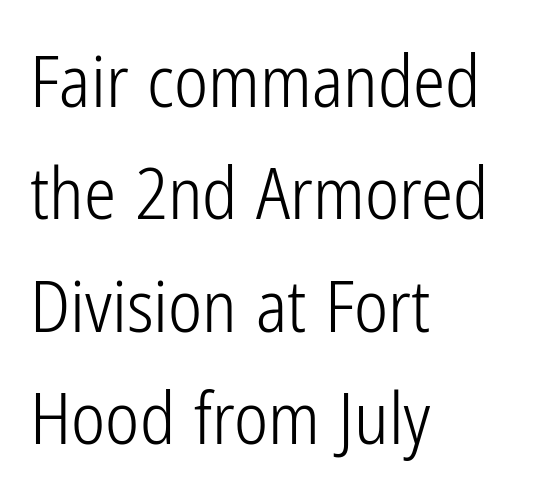
Q: Is the text bold? A: No.
Q: Is the text italic (slanted)? A: No, it is upright.
Q: Is the typeface a serif or a sans-serif typeface? A: Sans-serif.
Q: Is the text underlined? A: No.
Q: How is the paragraph aligned? A: Left-aligned.
Q: Is the spacing between letters normal or unusually wide? A: Normal.
Q: Is the spacing between lines tight, normal or loose? A: Normal.
Q: Width (condensed, normal, or wide)? A: Condensed.
Q: Stroke contrast? A: Low.
Q: x-height? A: Medium.
Q: Monospaced? A: No.
